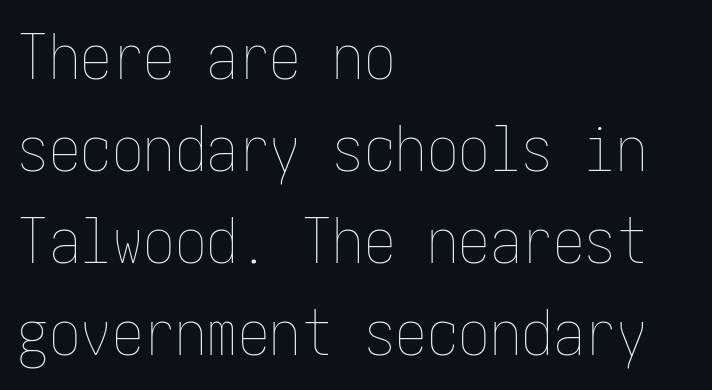
Posture: upright roman. Layout note: lines flush left. Only glyphs here, with clear space below each row. Evenly set lines give the paragraph a standard silhouette. The rendering keeps characters at their native spacing.
